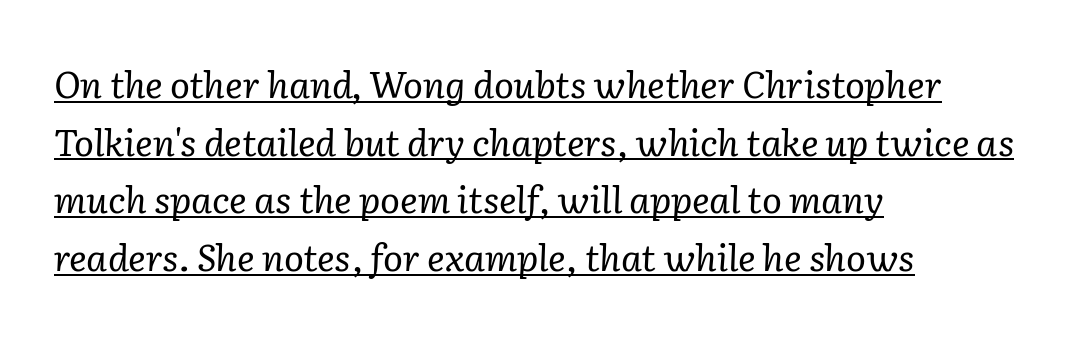
Q: Is the text bold? A: No.
Q: Is the text italic (slanted)? A: Yes, it leans right by about 2 degrees.
Q: Is the typeface a serif or a sans-serif typeface? A: Serif.
Q: Is the text underlined? A: Yes.
Q: How is the paragraph aligned? A: Left-aligned.
Q: Is the spacing between letters normal or unusually wide? A: Normal.
Q: Is the spacing between lines tight, normal or loose? A: Normal.
Q: Width (condensed, normal, or wide)? A: Normal.
Q: Stroke contrast? A: Low.
Q: x-height? A: Medium.
Q: Monospaced? A: No.
